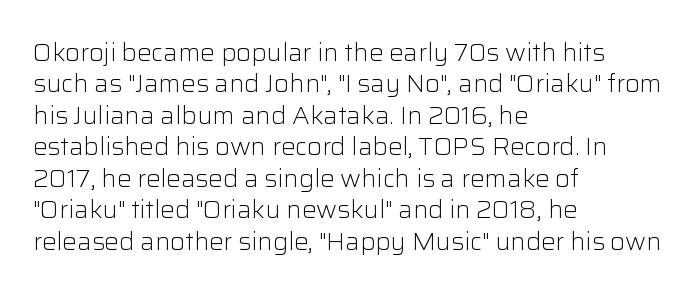
The image shows 24 px text type, upright; set left-aligned, normal line spacing (1.31x), normal letter spacing, not underlined.
